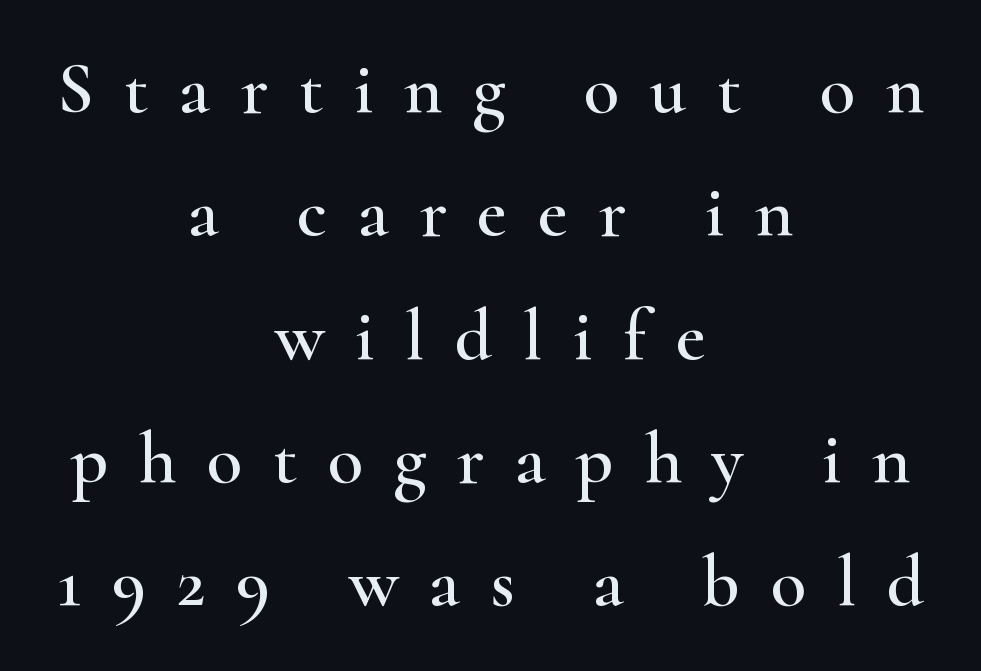
{"serif": "yes", "italic": "no", "width": "wide", "stroke_contrast": "high", "x_height": "small", "monospaced": "no", "underline": "no", "align": "center", "line_spacing": "normal", "line_spacing_ratio": 1.69, "letter_spacing": "wide", "letter_spacing_em": 0.42, "glyph_px": 73}
